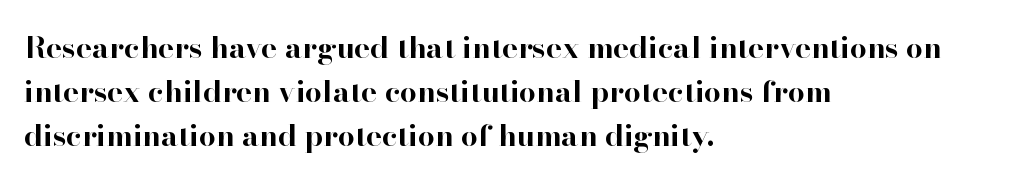
{"serif": "yes", "italic": "no", "bold": "yes", "weight": "bold", "width": "normal", "stroke_contrast": "high", "x_height": "small", "monospaced": "no", "underline": "no", "align": "left", "line_spacing": "normal", "line_spacing_ratio": 1.47, "letter_spacing": "normal", "letter_spacing_em": 0.0, "glyph_px": 30}
